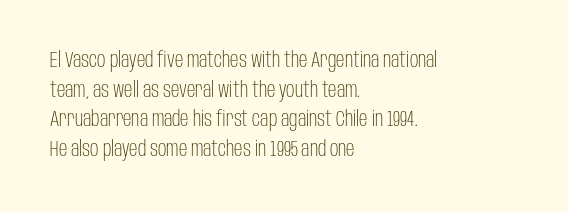
The image shows 21 px text type, upright; set left-aligned, normal line spacing (1.41x), normal letter spacing, not underlined.
